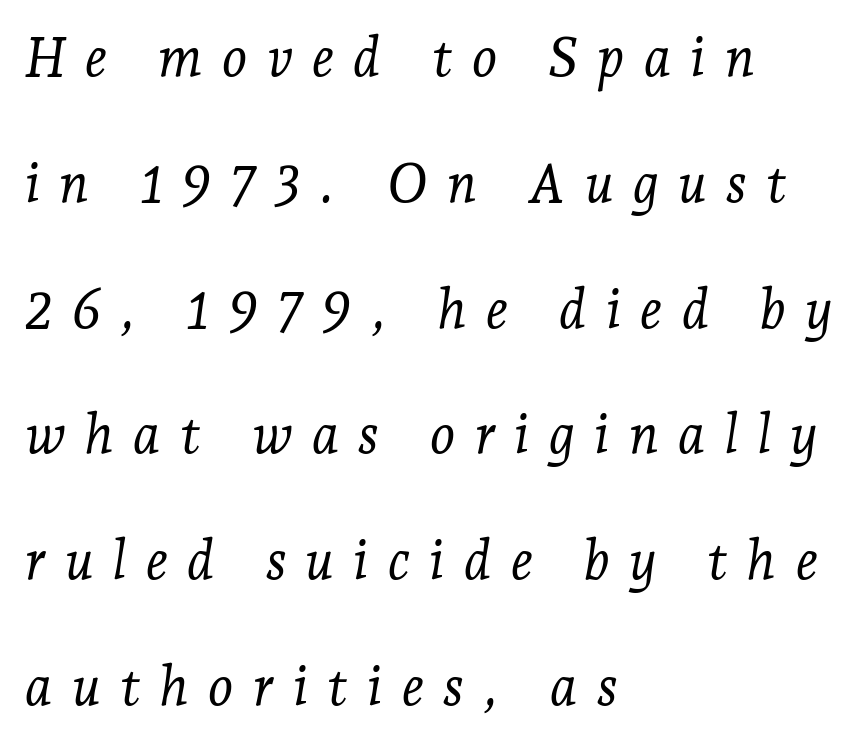
Alignment: flush left. The horizontal fit of the characters is loose and conspicuously gappy. The line-height multiplier appears high, well above default. Unmarked baselines from the first word to the last. The glyphs in this specimen are seriffed.
